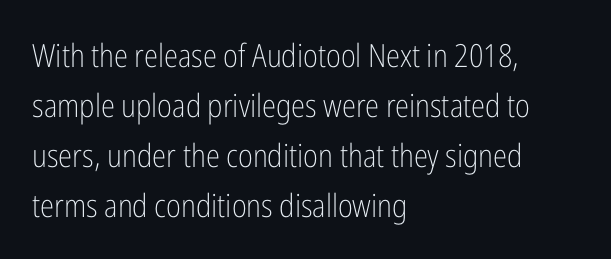
Q: Is the text bold? A: No.
Q: Is the text italic (slanted)? A: No, it is upright.
Q: Is the typeface a serif or a sans-serif typeface? A: Sans-serif.
Q: Is the text underlined? A: No.
Q: How is the paragraph aligned? A: Left-aligned.
Q: Is the spacing between letters normal or unusually wide? A: Normal.
Q: Is the spacing between lines tight, normal or loose? A: Normal.
Q: Width (condensed, normal, or wide)? A: Condensed.
Q: Stroke contrast? A: Low.
Q: x-height? A: Medium.
Q: Monospaced? A: No.
